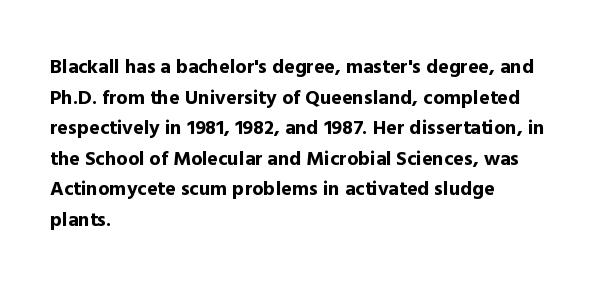
{"italic": "no", "bold": "yes", "underline": "no", "align": "left", "line_spacing": "normal", "line_spacing_ratio": 1.53, "letter_spacing": "normal", "letter_spacing_em": 0.0, "glyph_px": 20}
